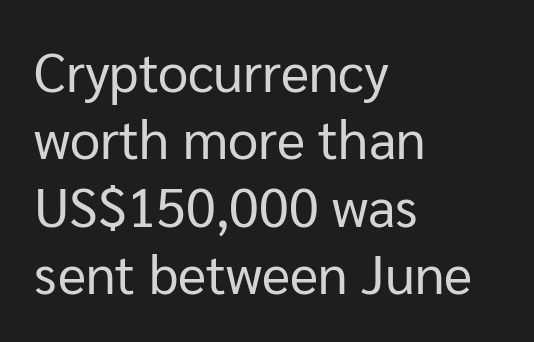
A light-to-regular cut is what we see here. Lines of text with bare space underneath. Nope, not italic — everything's standing straight. Examine the stroke ends and you'll find no serifs. The block of text has a typical density, with ordinary space between rows. A typesetter would call this zero additional tracking.
